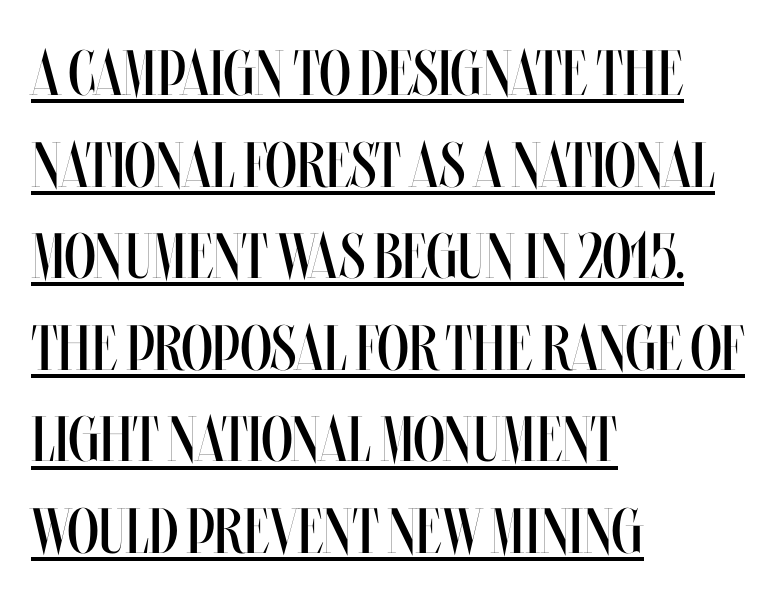
Q: Is the text bold? A: No.
Q: Is the text italic (slanted)? A: No, it is upright.
Q: Is the text underlined? A: Yes.
Q: How is the paragraph aligned? A: Left-aligned.
Q: Is the spacing between letters normal or unusually wide? A: Normal.
Q: Is the spacing between lines tight, normal or loose? A: Normal.
Q: Width (condensed, normal, or wide)? A: Condensed.
Q: Stroke contrast? A: Medium.
Q: x-height? A: Large.
Q: Monospaced? A: No.
